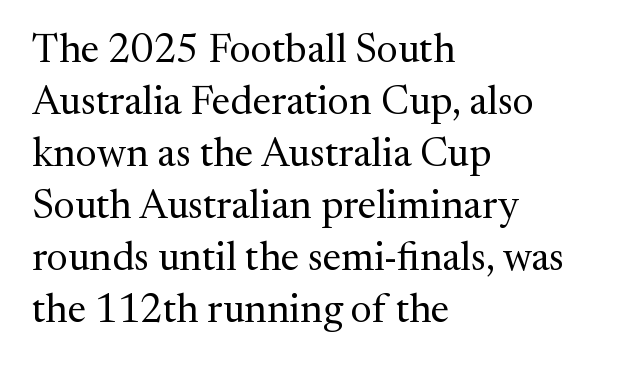
Q: Is the text bold? A: No.
Q: Is the text italic (slanted)? A: No, it is upright.
Q: Is the typeface a serif or a sans-serif typeface? A: Serif.
Q: Is the text underlined? A: No.
Q: How is the paragraph aligned? A: Left-aligned.
Q: Is the spacing between letters normal or unusually wide? A: Normal.
Q: Is the spacing between lines tight, normal or loose? A: Normal.
Q: Width (condensed, normal, or wide)? A: Normal.
Q: Stroke contrast? A: Medium.
Q: x-height? A: Medium.
Q: Monospaced? A: No.
